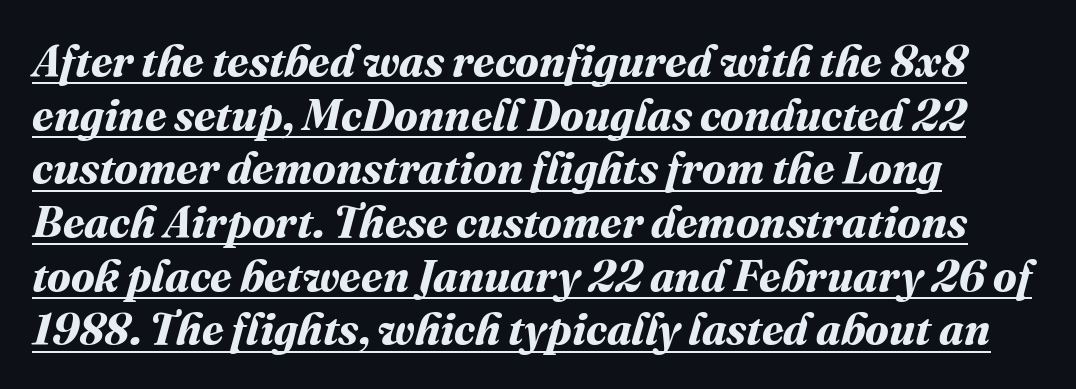
Default kerning and tracking; the words read as compact shapes. Thick stems and heavy bowls — unmistakably bold. The passage is arranged the way most books set body copy — flush left. The face used here appears with an underline applied.
